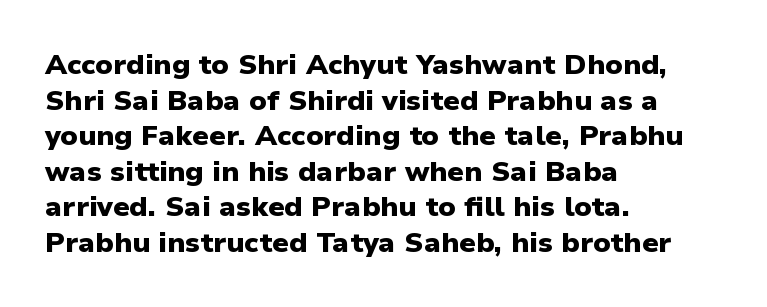
The characters look thick and weighty, a clear bold. Unlike a traditional serif, this face leaves its strokes unadorned. The font's upright variant was chosen for this text. The face used here is proportionally spaced, like ordinary book or web type. Glyph-to-glyph distance matches everyday printed text.
